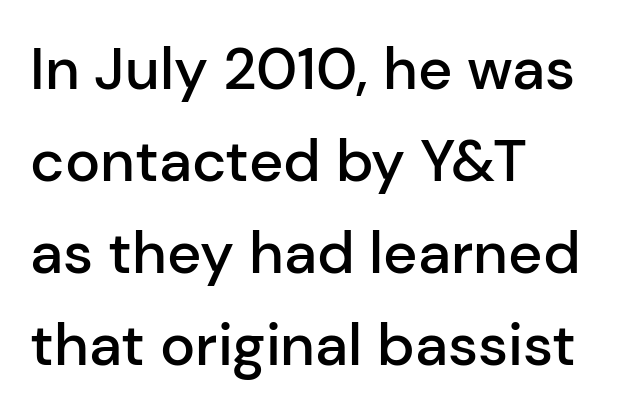
Q: Is the text bold? A: Semi-bold.
Q: Is the text italic (slanted)? A: No, it is upright.
Q: Is the typeface a serif or a sans-serif typeface? A: Sans-serif.
Q: Is the text underlined? A: No.
Q: How is the paragraph aligned? A: Left-aligned.
Q: Is the spacing between letters normal or unusually wide? A: Normal.
Q: Is the spacing between lines tight, normal or loose? A: Normal.
Q: Width (condensed, normal, or wide)? A: Normal.
Q: Stroke contrast? A: Low.
Q: x-height? A: Medium.
Q: Monospaced? A: No.
